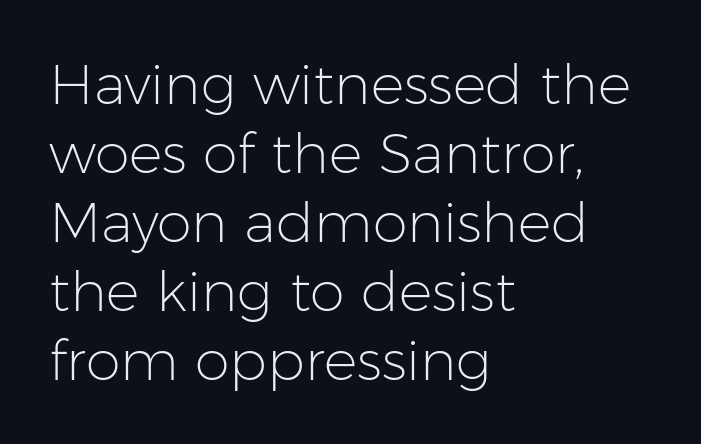
{"serif": "no", "italic": "no", "bold": "no", "weight": "light", "width": "normal", "stroke_contrast": "low", "x_height": "medium", "monospaced": "no", "underline": "no", "align": "left", "line_spacing_ratio": 1.23, "letter_spacing": "normal", "letter_spacing_em": 0.0, "glyph_px": 56}
